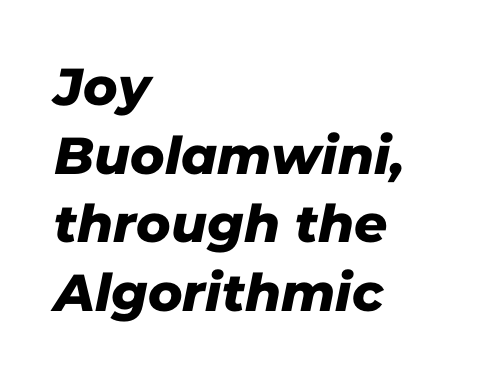
{"serif": "no", "width": "normal", "stroke_contrast": "low", "x_height": "medium", "monospaced": "no", "underline": "no", "align": "left", "line_spacing": "normal", "line_spacing_ratio": 1.32, "letter_spacing": "normal", "letter_spacing_em": 0.0, "glyph_px": 52}
